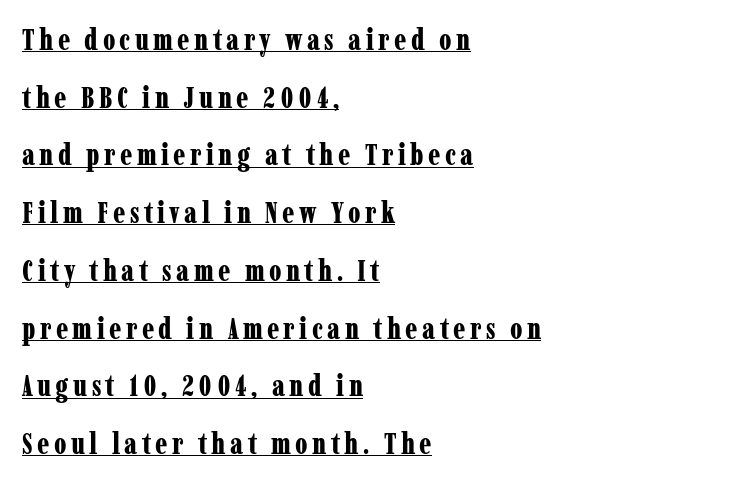
Q: Is the text bold? A: Yes.
Q: Is the text italic (slanted)? A: No, it is upright.
Q: Is the typeface a serif or a sans-serif typeface? A: Serif.
Q: Is the text underlined? A: Yes.
Q: How is the paragraph aligned? A: Left-aligned.
Q: Is the spacing between lines tight, normal or loose? A: Loose.
Q: Width (condensed, normal, or wide)? A: Condensed.
Q: Stroke contrast? A: Low.
Q: x-height? A: Medium.
Q: Monospaced? A: No.
